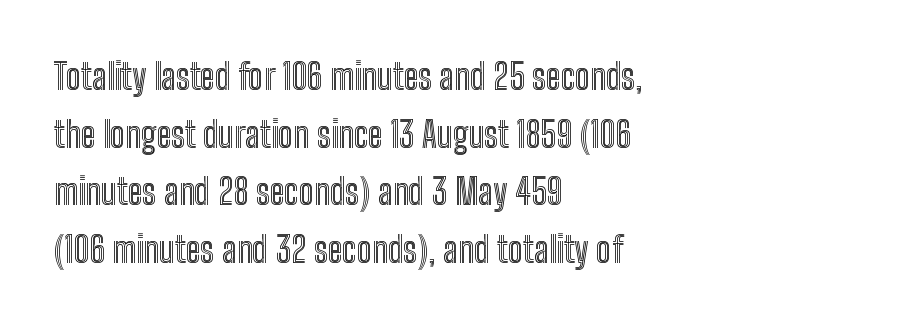
Q: Is the text italic (slanted)? A: No, it is upright.
Q: Is the text underlined? A: No.
Q: How is the paragraph aligned? A: Left-aligned.
Q: Is the spacing between letters normal or unusually wide? A: Normal.
Q: Is the spacing between lines tight, normal or loose? A: Normal.
Q: Width (condensed, normal, or wide)? A: Condensed.
Q: x-height? A: Medium.
Q: Monospaced? A: No.
